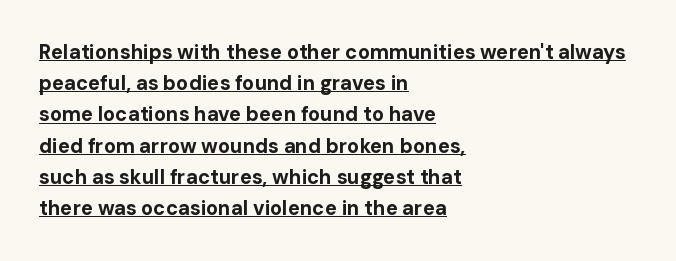
The designer left line spacing at the default. A full-strength bold gives these letters their thick strokes. Does a line run under the words? Yes, clearly. The axis of the letterforms is exactly vertical.
